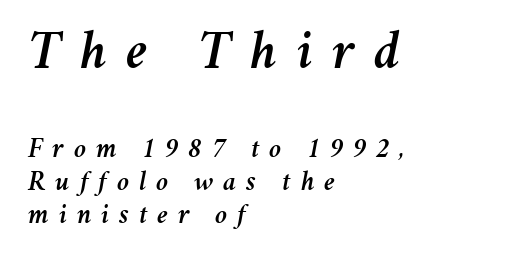
The image shows 55 px text type, italic (leaning right); set left-aligned, line spacing 1.17x, unusually wide letter spacing (+0.35 em), not underlined; the first (top) block is 1.96x larger; medium stroke contrast and a medium x-height.
